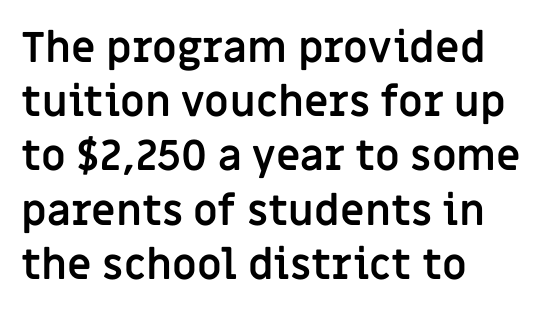
The image shows 42 px semibold sans-serif type, upright; set left-aligned, normal line spacing (1.29x), normal letter spacing, not underlined; low stroke contrast and a large x-height.
